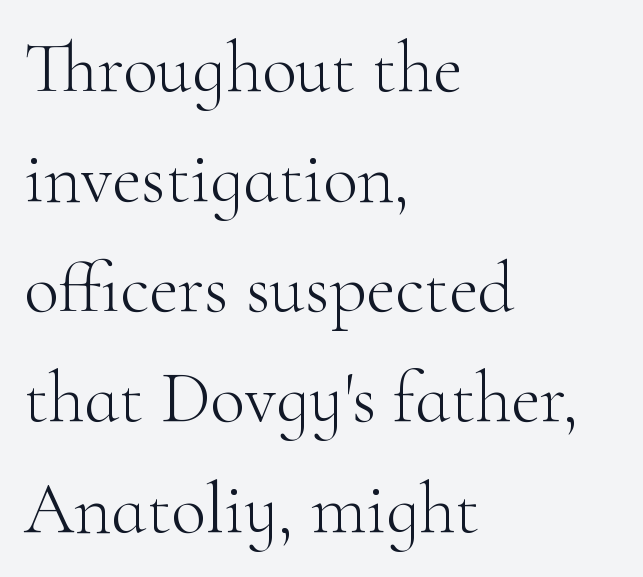
Q: Is the text bold? A: No.
Q: Is the text italic (slanted)? A: No, it is upright.
Q: Is the typeface a serif or a sans-serif typeface? A: Serif.
Q: Is the text underlined? A: No.
Q: How is the paragraph aligned? A: Left-aligned.
Q: Is the spacing between letters normal or unusually wide? A: Normal.
Q: Is the spacing between lines tight, normal or loose? A: Normal.
Q: Width (condensed, normal, or wide)? A: Normal.
Q: Stroke contrast? A: High.
Q: x-height? A: Small.
Q: Monospaced? A: No.
